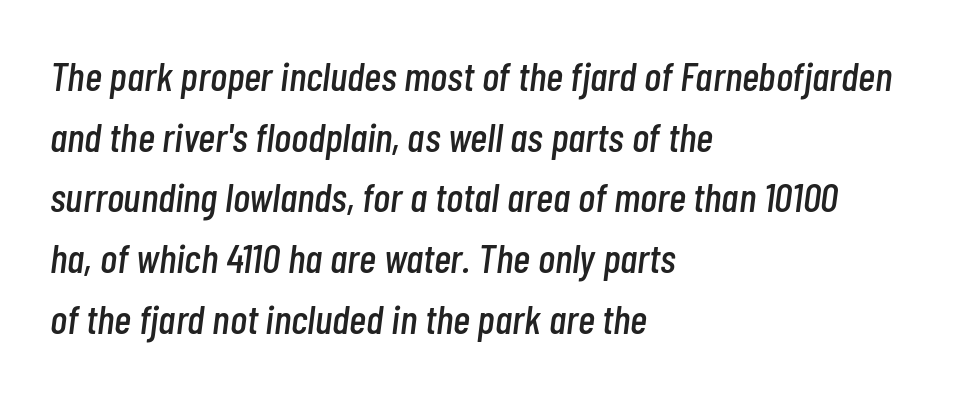
The image shows 41 px condensed type, italic (leaning right); set left-aligned, normal line spacing (1.48x), normal letter spacing, not underlined; low stroke contrast and a medium x-height.
